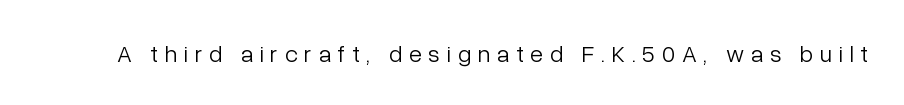
Each word looks stretched out because of the extra space between its letters. Each stroke keeps to a modest, everyday thickness or less. Is there any slant? The stems are plumb. Check the space under the baseline: it is left empty.
